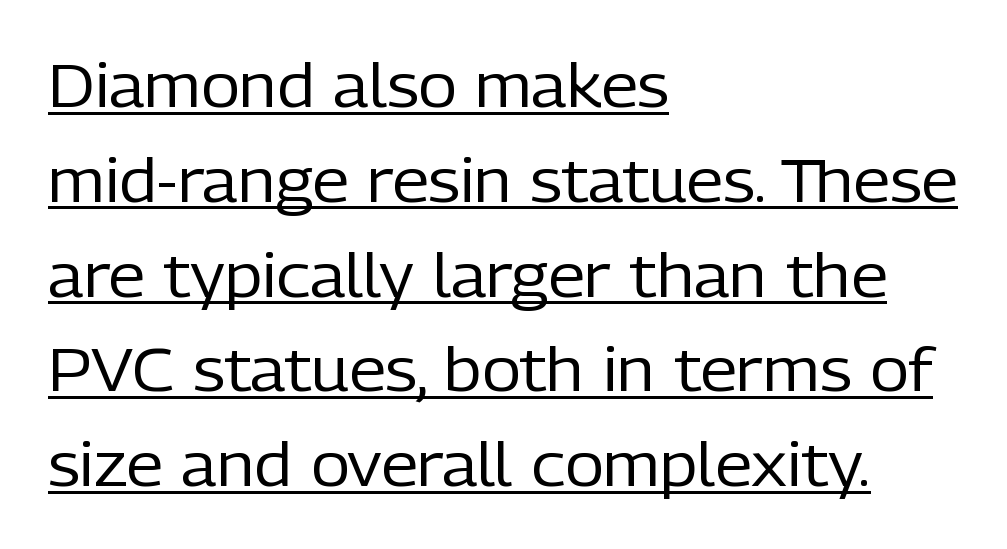
Q: Is the text bold? A: No.
Q: Is the text italic (slanted)? A: No, it is upright.
Q: Is the typeface a serif or a sans-serif typeface? A: Sans-serif.
Q: Is the text underlined? A: Yes.
Q: How is the paragraph aligned? A: Left-aligned.
Q: Is the spacing between letters normal or unusually wide? A: Normal.
Q: Is the spacing between lines tight, normal or loose? A: Normal.
Q: Width (condensed, normal, or wide)? A: Normal.
Q: Stroke contrast? A: Low.
Q: x-height? A: Medium.
Q: Monospaced? A: No.
